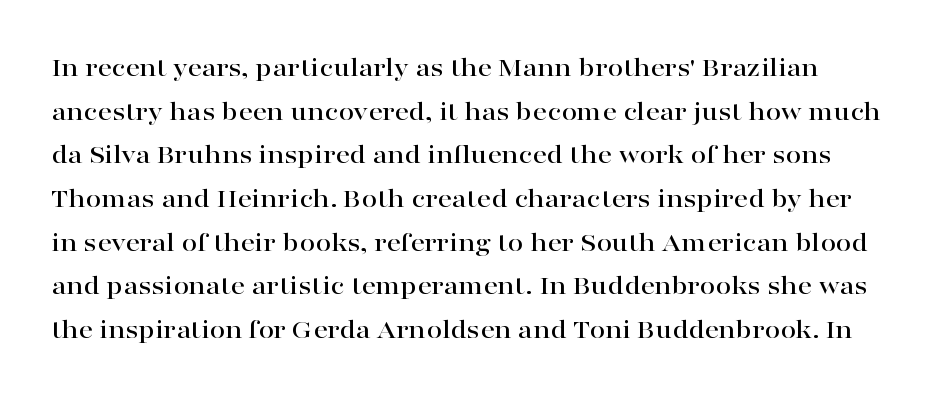
Q: Is the text italic (slanted)? A: No, it is upright.
Q: Is the typeface a serif or a sans-serif typeface? A: Serif.
Q: Is the text underlined? A: No.
Q: Is the spacing between letters normal or unusually wide? A: Normal.
Q: Is the spacing between lines tight, normal or loose? A: Normal.
Q: Width (condensed, normal, or wide)? A: Wide.
Q: Stroke contrast? A: High.
Q: x-height? A: Medium.
Q: Monospaced? A: No.
